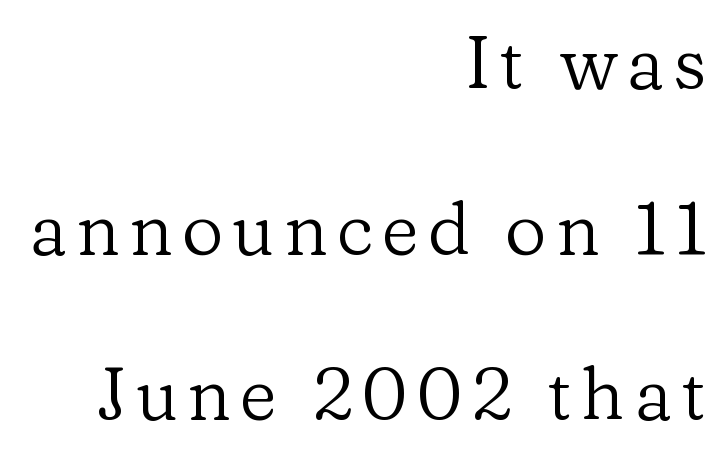
Font category for this specimen: serif. Letters rest on an invisible, unmarked baseline. No italicization has been applied; the sample stays upright. The block of text is sparse from top to bottom, with ample space between rows. No heavy texture on the line: the type isn't bold.
